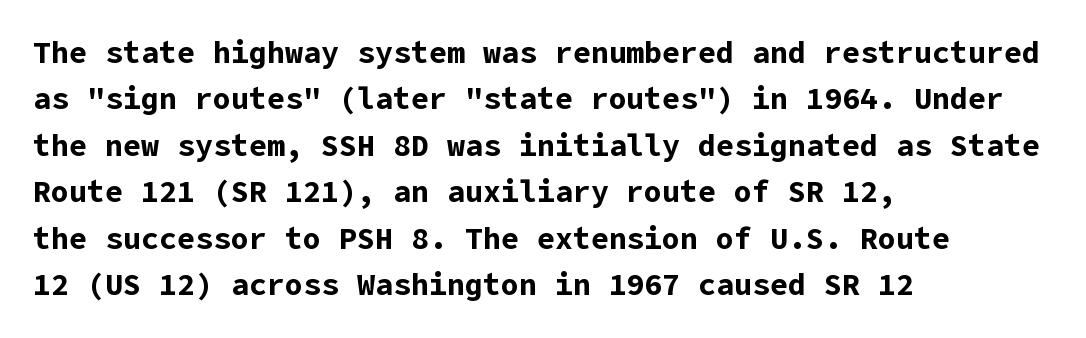
The text was rendered using a sans face with plain stroke endings. In terms of posture, this sample is upright. Typographic density is high because the face is bold. The glyphs are unaccompanied by any horizontal stroke below them. The letters sit at their default tracking, neither squeezed nor spread.
